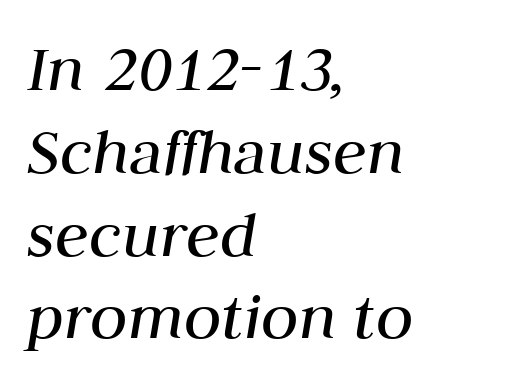
The image shows 69 px regular-weight type, italic (leaning right); set left-aligned, line spacing 1.2x, normal letter spacing, not underlined; medium stroke contrast and a medium x-height.
